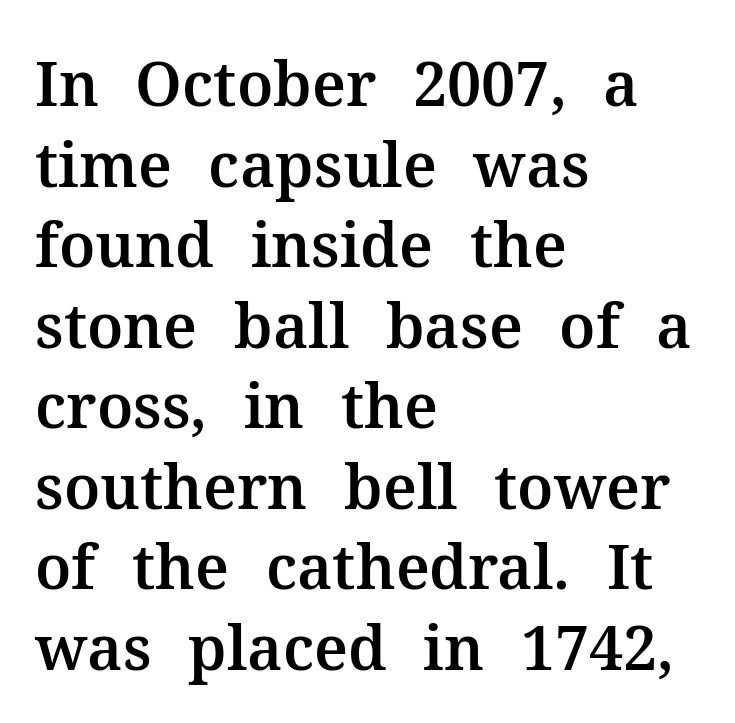
{"serif": "yes", "italic": "no", "width": "normal", "stroke_contrast": "medium", "x_height": "medium", "monospaced": "no", "underline": "no", "align": "left", "line_spacing": "normal", "line_spacing_ratio": 1.32, "letter_spacing": "normal", "letter_spacing_em": 0.0, "glyph_px": 61}
